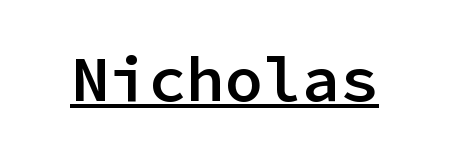
Q: Is the text bold? A: Semi-bold.
Q: Is the text italic (slanted)? A: No, it is upright.
Q: Is the typeface a serif or a sans-serif typeface? A: Sans-serif.
Q: Is the text underlined? A: Yes.
Q: Is the spacing between letters normal or unusually wide? A: Normal.
Q: Width (condensed, normal, or wide)? A: Normal.
Q: Stroke contrast? A: Low.
Q: x-height? A: Medium.
Q: Monospaced? A: Yes.
